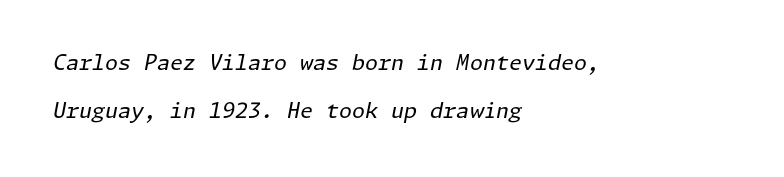
The image shows 21 px text type, italic (leaning right); set left-aligned, loose line spacing (2.29x), normal letter spacing, not underlined.
